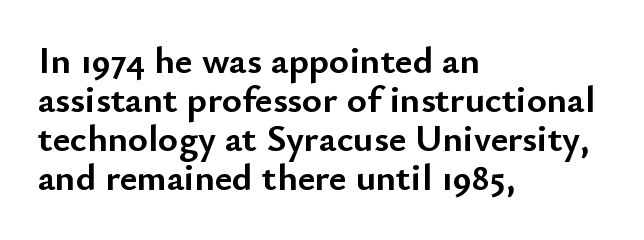
Q: Is the text bold? A: Yes.
Q: Is the text italic (slanted)? A: No, it is upright.
Q: Is the typeface a serif or a sans-serif typeface? A: Sans-serif.
Q: Is the text underlined? A: No.
Q: How is the paragraph aligned? A: Left-aligned.
Q: Is the spacing between letters normal or unusually wide? A: Normal.
Q: Is the spacing between lines tight, normal or loose? A: Tight.
Q: Width (condensed, normal, or wide)? A: Normal.
Q: Stroke contrast? A: Low.
Q: x-height? A: Small.
Q: Monospaced? A: No.
